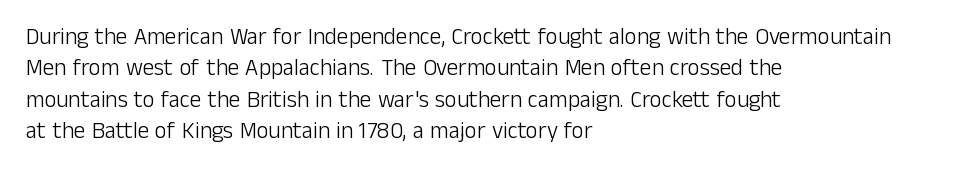
Q: Is the text bold? A: No.
Q: Is the text italic (slanted)? A: No, it is upright.
Q: Is the text underlined? A: No.
Q: How is the paragraph aligned? A: Left-aligned.
Q: Is the spacing between letters normal or unusually wide? A: Normal.
Q: Is the spacing between lines tight, normal or loose? A: Normal.
